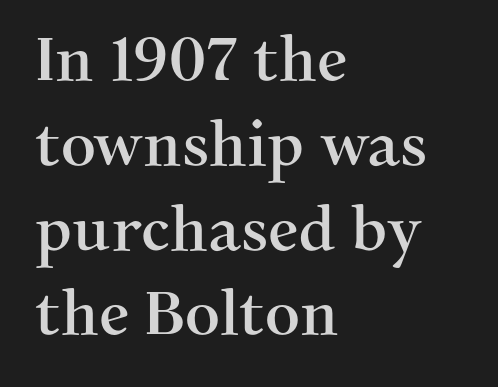
{"serif": "yes", "italic": "no", "width": "normal", "stroke_contrast": "medium", "x_height": "medium", "monospaced": "no", "underline": "no", "align": "left", "line_spacing": "normal", "line_spacing_ratio": 1.39, "letter_spacing": "normal", "letter_spacing_em": 0.0, "glyph_px": 61}
